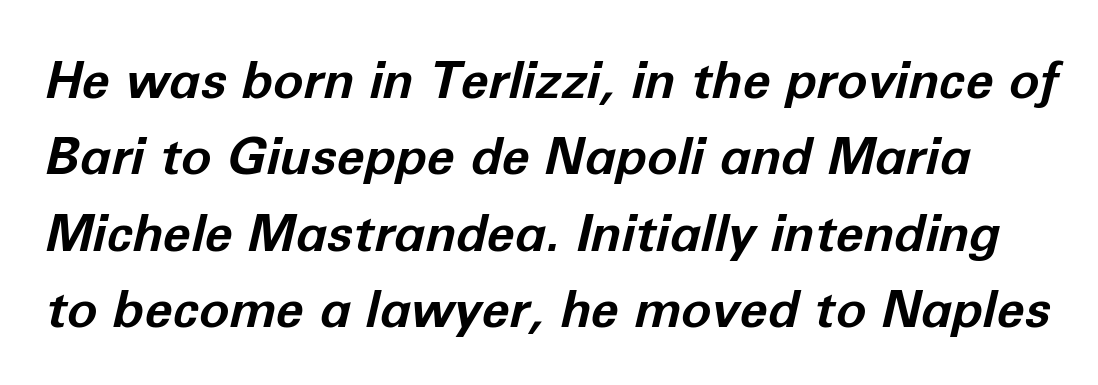
Q: Is the text bold? A: Yes.
Q: Is the text italic (slanted)? A: Yes, it leans right by about 12 degrees.
Q: Is the text underlined? A: No.
Q: Is the spacing between letters normal or unusually wide? A: Normal.
Q: Is the spacing between lines tight, normal or loose? A: Normal.
Q: Width (condensed, normal, or wide)? A: Normal.
Q: Stroke contrast? A: Low.
Q: x-height? A: Medium.
Q: Monospaced? A: No.
